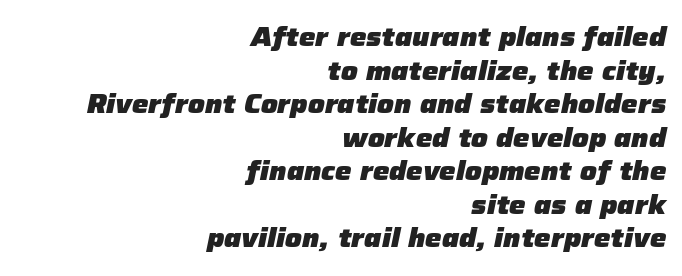
Does extra space separate the letters? No, they use regular spacing. The passage shown leans; its letterforms are oblique. Clear beneath every line of the passage. As a designer I'd log this as weight 700, bold. These lines sit exactly where default settings would place them.
